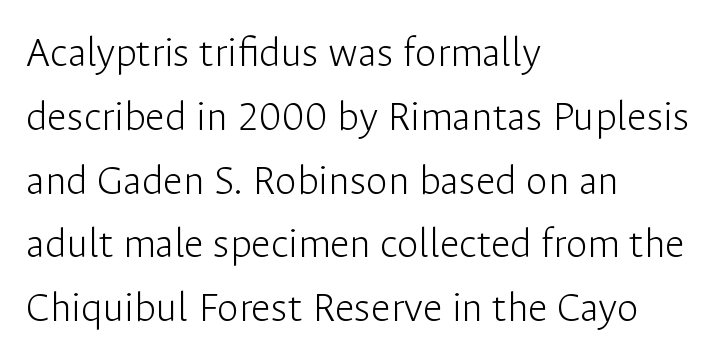
Q: Is the text bold? A: No.
Q: Is the text italic (slanted)? A: No, it is upright.
Q: Is the typeface a serif or a sans-serif typeface? A: Sans-serif.
Q: Is the text underlined? A: No.
Q: How is the paragraph aligned? A: Left-aligned.
Q: Is the spacing between letters normal or unusually wide? A: Normal.
Q: Is the spacing between lines tight, normal or loose? A: Normal.
Q: Width (condensed, normal, or wide)? A: Normal.
Q: Stroke contrast? A: Low.
Q: x-height? A: Medium.
Q: Monospaced? A: No.
